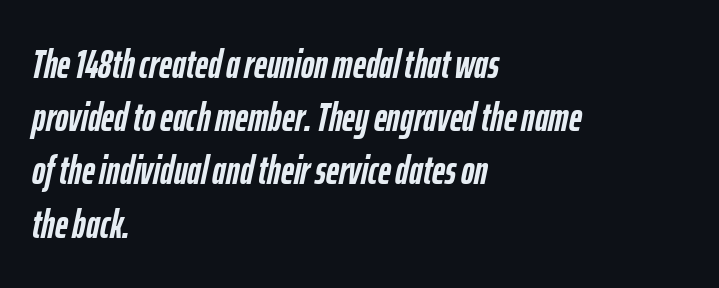
Q: Is the text bold? A: Yes.
Q: Is the text italic (slanted)? A: Yes, it leans right by about 12 degrees.
Q: Is the text underlined? A: No.
Q: How is the paragraph aligned? A: Left-aligned.
Q: Is the spacing between letters normal or unusually wide? A: Normal.
Q: Is the spacing between lines tight, normal or loose? A: Normal.
Q: Width (condensed, normal, or wide)? A: Condensed.
Q: Stroke contrast? A: Low.
Q: x-height? A: Medium.
Q: Monospaced? A: No.
